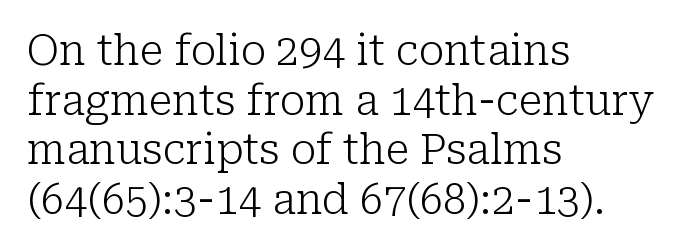
The image shows 41 px light serif type, upright; set left-aligned, line spacing 1.21x, normal letter spacing, not underlined; low stroke contrast and a medium x-height.
